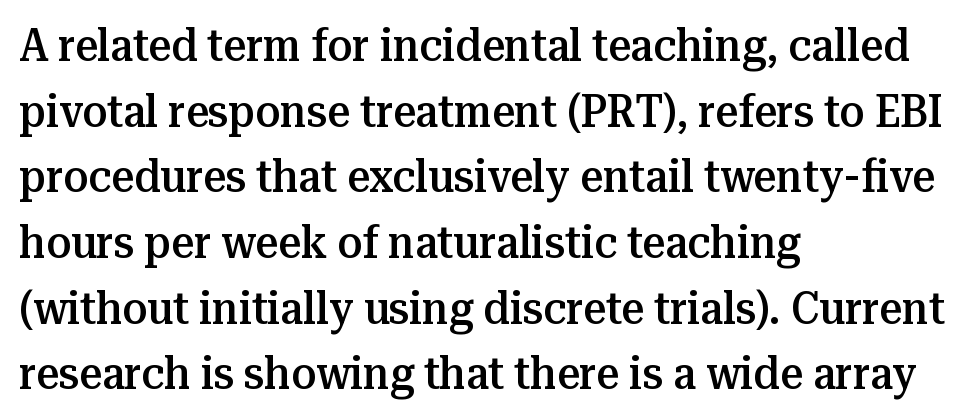
The image shows 45 px semibold serif type, upright; set left-aligned, normal line spacing (1.46x), normal letter spacing, not underlined; medium stroke contrast and a medium x-height.
